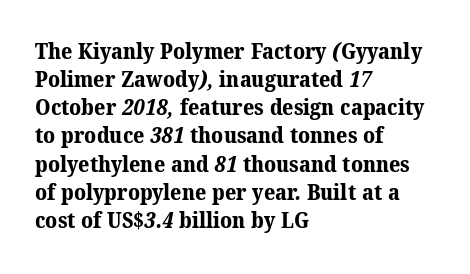
The image shows 22 px bold type; set left-aligned, normal line spacing (1.28x), normal letter spacing, not underlined.
